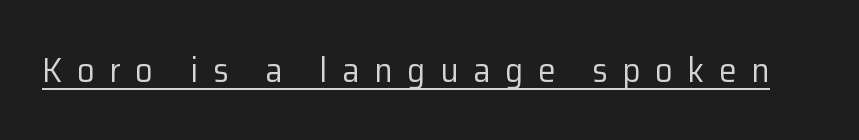
The image shows 35 px regular-weight sans-serif type, upright; set unusually wide letter spacing (+0.42 em), underlined; low stroke contrast and a medium x-height.
